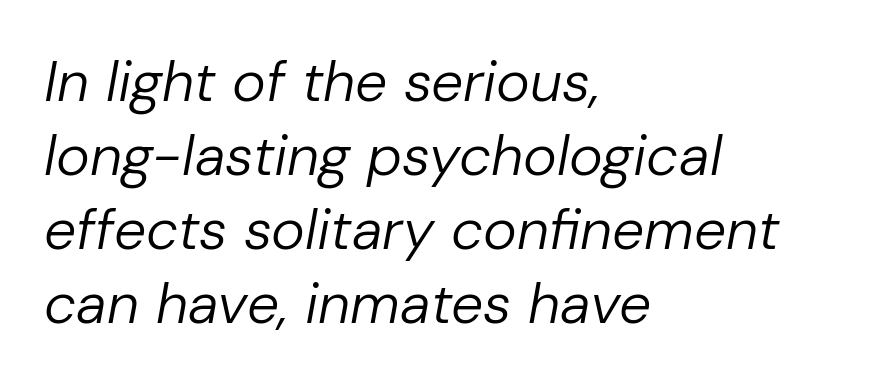
The image shows 57 px regular-weight type, italic (leaning right); set left-aligned, normal line spacing (1.3x), normal letter spacing, not underlined; low stroke contrast and a medium x-height.
